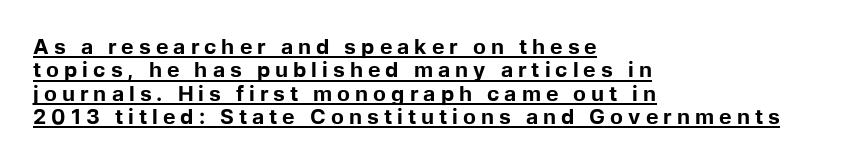
The space between consecutive lines is stingy. The lettering stays uniformly vertical, giving the passage a roman look. The paragraph has a hard left edge and a soft right edge. Has an underline been added? It has. You could only call the tracking loose — the letters float apart. A full-strength bold gives these letters their thick strokes.
